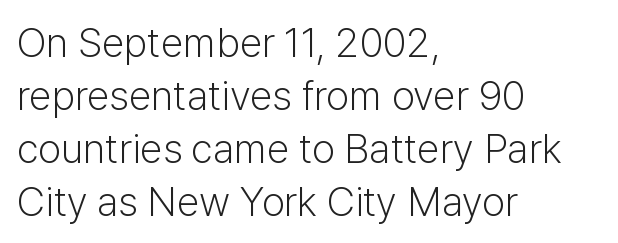
The image shows 41 px light sans-serif type, upright; set left-aligned, normal line spacing (1.29x), normal letter spacing, not underlined; low stroke contrast and a medium x-height.
